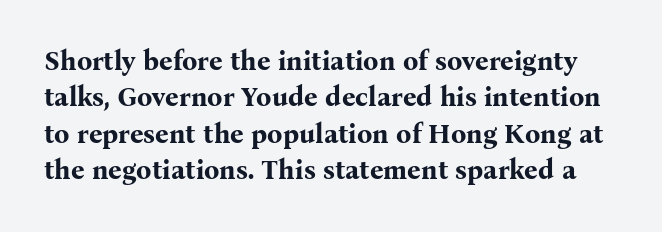
Q: Is the text bold? A: Yes.
Q: Is the text italic (slanted)? A: No, it is upright.
Q: Is the text underlined? A: No.
Q: Is the spacing between letters normal or unusually wide? A: Normal.
Q: Is the spacing between lines tight, normal or loose? A: Normal.
